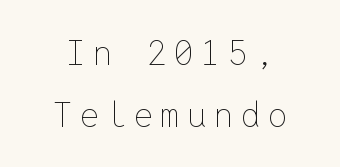
No word sits above an underline. Look at the tracking — it's clearly loosened, letters drifting apart. Designer's note — italics off, roman on. Neither beginnings nor endings align; midpoints do. No letter is thick-stroked: the sample isn't bold.
